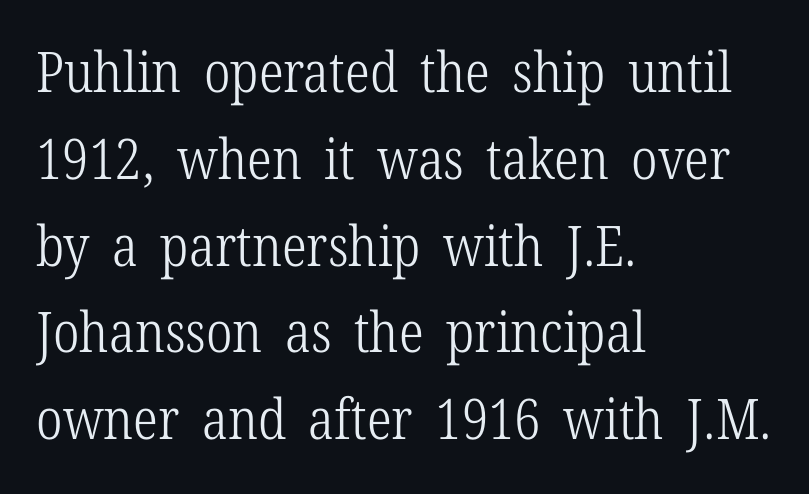
This sample has the flowing, uneven cadence of proportional lettering. Students, note that the glyphs here touch the page at normal intervals. Does the lettering tilt? It doesn't — this is upright. Where is the straight margin? On the left.
